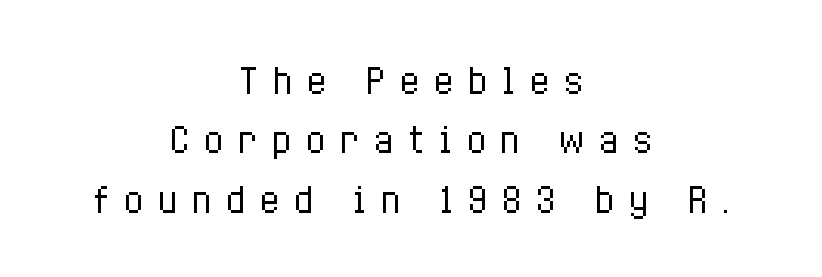
{"italic": "no", "bold": "no", "weight": "regular", "width": "condensed", "stroke_contrast": "low", "x_height": "medium", "monospaced": "no", "underline": "no", "align": "center", "line_spacing_ratio": 1.75, "letter_spacing": "wide", "letter_spacing_em": 0.39, "glyph_px": 34}
